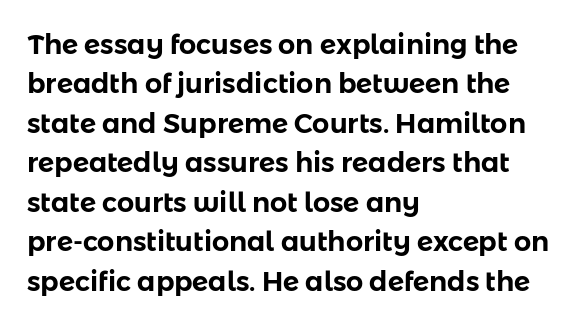
{"italic": "no", "underline": "no", "align": "left", "line_spacing": "normal", "line_spacing_ratio": 1.46, "letter_spacing": "normal", "letter_spacing_em": 0.0, "glyph_px": 27}
